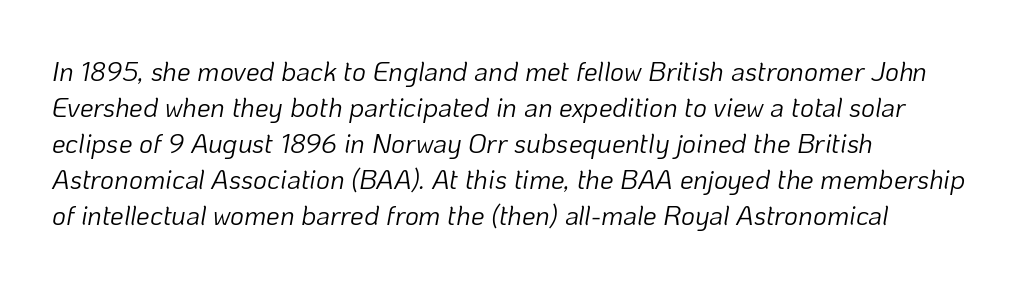
Q: Is the text bold? A: No.
Q: Is the text italic (slanted)? A: Yes, it leans right by about 10 degrees.
Q: Is the text underlined? A: No.
Q: How is the paragraph aligned? A: Left-aligned.
Q: Is the spacing between letters normal or unusually wide? A: Normal.
Q: Is the spacing between lines tight, normal or loose? A: Normal.
